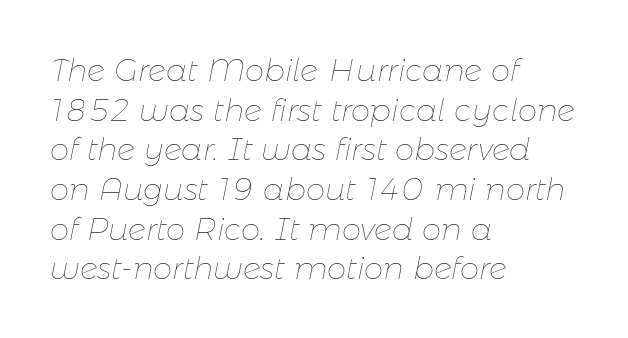
The image shows 31 px thin type, italic (leaning right); set left-aligned, normal line spacing (1.28x), normal letter spacing, not underlined; low stroke contrast and a medium x-height.
